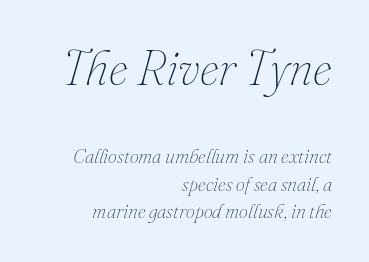
The image shows 49 px thin type, italic (leaning right); set right-aligned, normal line spacing (1.37x), normal letter spacing, not underlined; the first (top) block is 2.45x larger; medium stroke contrast and a small x-height.
